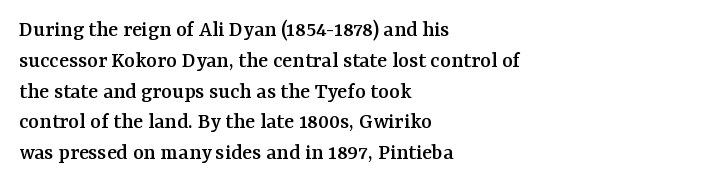
{"italic": "no", "underline": "no", "align": "left", "line_spacing": "normal", "line_spacing_ratio": 1.34, "letter_spacing": "normal", "letter_spacing_em": 0.0, "glyph_px": 23}
